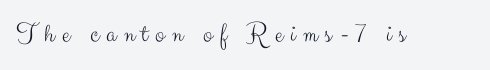
Here the designer chose a conventional face with non-uniform glyph widths. The designer went with a sans here, leaving each stem footless. Tracking value appears strongly positive — letters spread wide. Anything drawn beneath the words? Only blank space.
